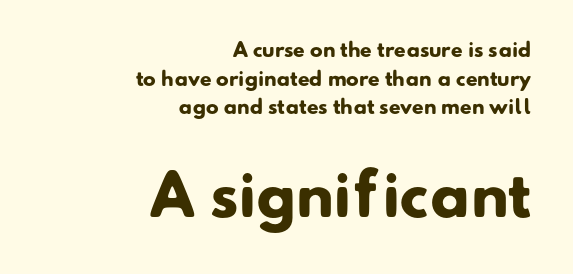
{"serif": "no", "bold": "yes", "weight": "heavy", "width": "normal", "stroke_contrast": "low", "x_height": "small", "monospaced": "no", "underline": "no", "align": "right", "line_spacing": "normal", "line_spacing_ratio": 1.51, "letter_spacing": "normal", "letter_spacing_em": 0.0, "larger_block": "second", "size_ratio": 3.0, "glyph_px": 57}
